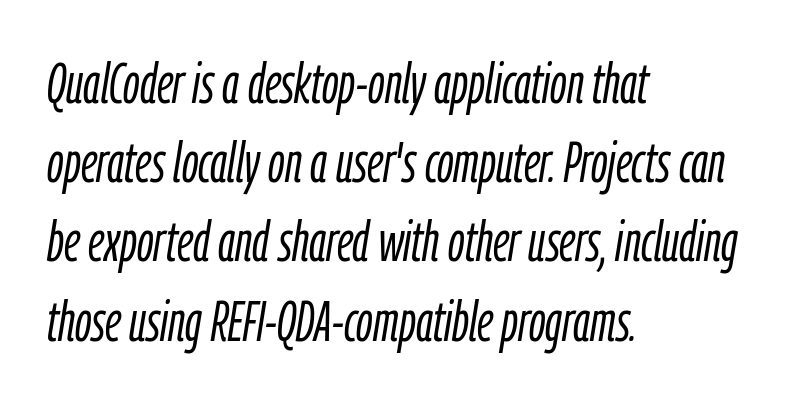
The image shows 57 px light, condensed type, italic (leaning right); set left-aligned, normal line spacing (1.39x), normal letter spacing, not underlined; low stroke contrast and a medium x-height.
